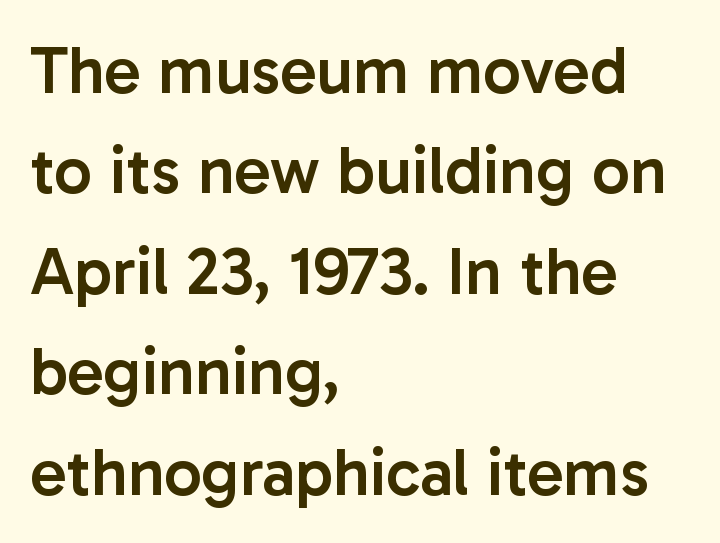
These lines are composed in type without serifs. The gaps between neighbouring characters are ordinary and unremarkable. Summary of weight: moderately heavy, a semibold. You can tell it's not italic because the verticals are truly vertical.
